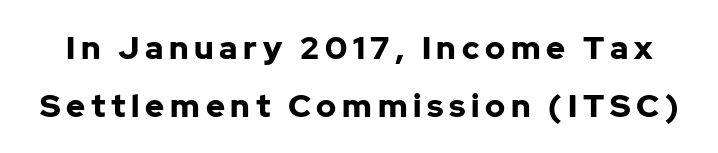
The image shows 32 px bold sans-serif type, upright; set line spacing 1.8x, not underlined; low stroke contrast and a medium x-height.
